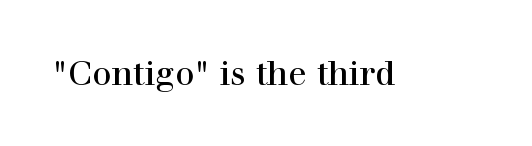
The typeface chosen for these lines features serifs. Honestly, there is no underline to notice here at all. Caption: face not bold, strokes unweighted. This is roman type, the default non-slanted kind.
